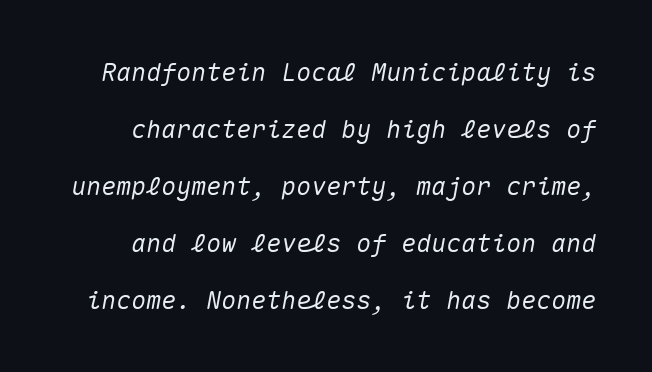
The image shows 25 px text type, italic (leaning right); set loose line spacing (2.28x), normal letter spacing, not underlined.
